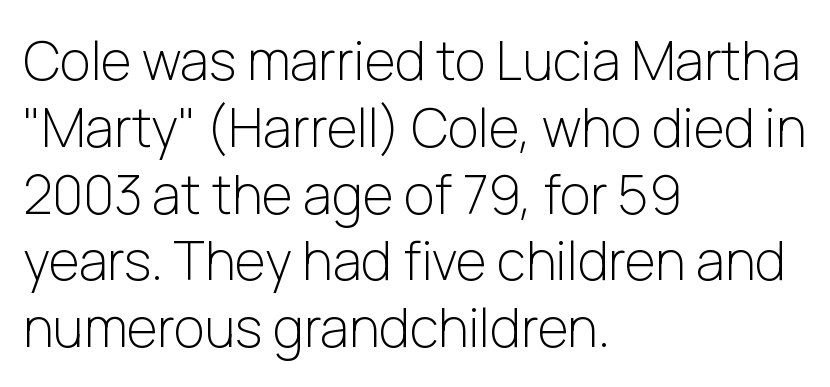
The image shows 53 px light sans-serif type, upright; set left-aligned, normal line spacing (1.26x), normal letter spacing, not underlined; low stroke contrast and a medium x-height.
